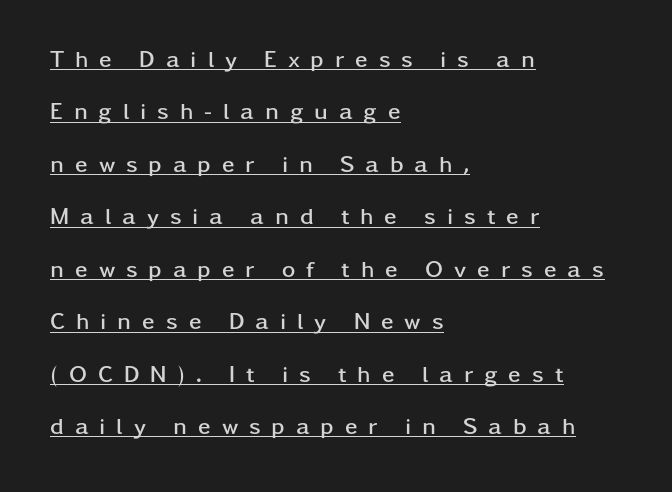
{"italic": "no", "bold": "yes", "underline": "yes", "align": "left", "line_spacing": "loose", "line_spacing_ratio": 2.28, "letter_spacing": "wide", "letter_spacing_em": 0.47, "glyph_px": 23}
